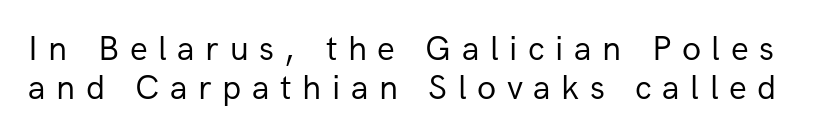
The image shows 35 px regular-weight sans-serif type, upright; set tight line spacing (1.12x), unusually wide letter spacing (+0.3 em), not underlined; low stroke contrast and a medium x-height.
